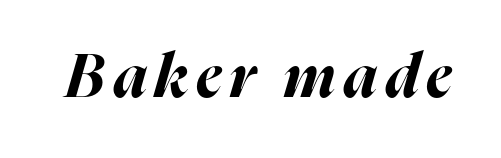
Would a proofreader flag this as italicized? Yes. The glyphs are unaccompanied by any horizontal stroke below them. Summary of weight: heavy, a full bold. Varying glyph widths throughout — classic text-font behaviour.
